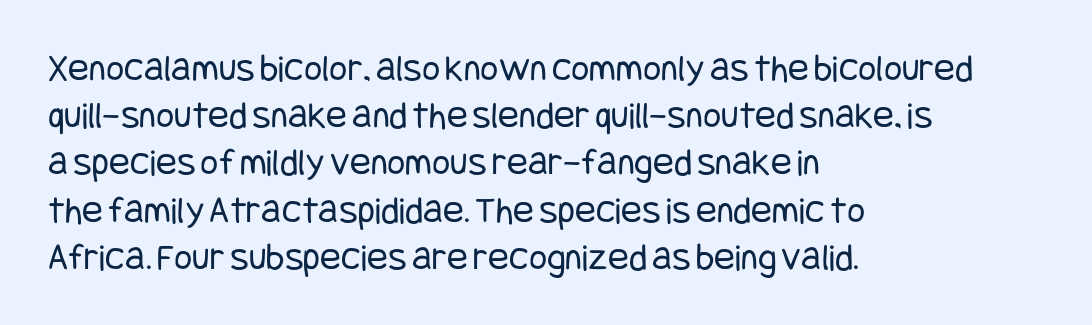
Compared with typical body copy, the letter spacing here is the same. Teacher's note: observe the even left margin — that is flush-left alignment. The face looks like a standard text weight, possibly lighter. Classification — sans serif. A typesetter would mark this as roman, not italic.
